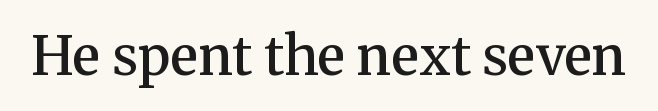
The image shows 54 px semibold serif type, upright; set normal letter spacing, not underlined; medium stroke contrast and a medium x-height.
